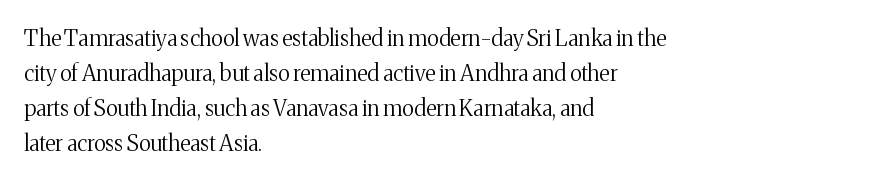
{"italic": "no", "bold": "no", "underline": "no", "align": "left", "line_spacing": "normal", "line_spacing_ratio": 1.59, "letter_spacing": "normal", "letter_spacing_em": 0.0, "glyph_px": 22}
